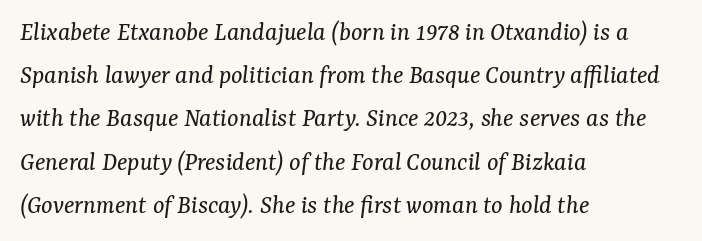
{"italic": "yes", "lean": "right", "slant_degrees": 7, "bold": "no", "underline": "no", "align": "left", "line_spacing": "normal", "line_spacing_ratio": 1.6, "letter_spacing": "normal", "letter_spacing_em": 0.0, "glyph_px": 27}
